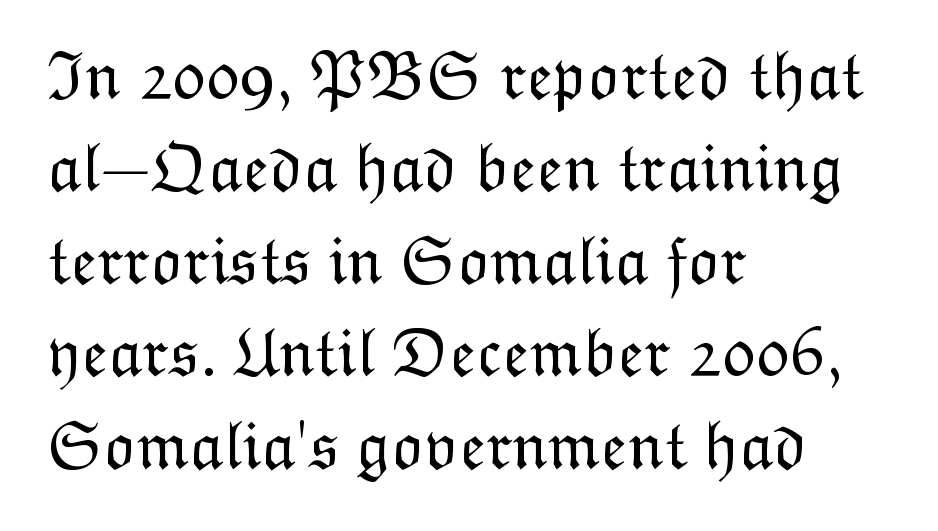
These lines sit exactly where default settings would place them. Do the letters lean? They stand straight. Inter-character spacing is left at the font's built-in metrics. Counters stay open thanks to moderate or lighter strokes.
